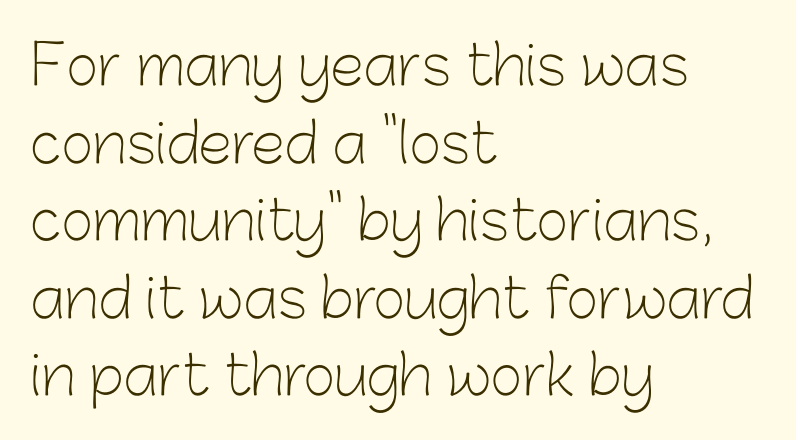
A quiet, ordinary-to-light weight characterises the typeface. Varying glyph widths throughout — classic text-font behaviour. The rendering keeps characters at their native spacing. Baseline-to-baseline distance is the conventional proportion of letter height.
